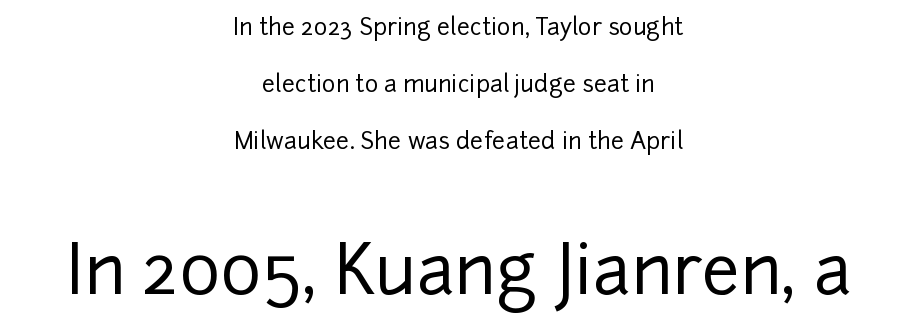
Q: Is the text italic (slanted)? A: No, it is upright.
Q: Is the typeface a serif or a sans-serif typeface? A: Sans-serif.
Q: Is the text underlined? A: No.
Q: How is the paragraph aligned? A: Centered.
Q: Is the spacing between letters normal or unusually wide? A: Normal.
Q: Is the spacing between lines tight, normal or loose? A: Loose.
Q: Which block of text is set in a larger size, the first (top) or the second (bottom)? A: The second (bottom) one.
Q: Width (condensed, normal, or wide)? A: Normal.
Q: Stroke contrast? A: Low.
Q: x-height? A: Medium.
Q: Monospaced? A: No.
